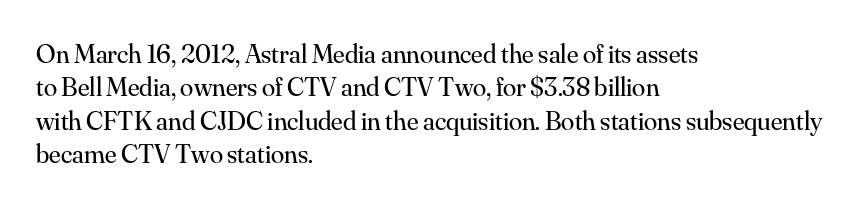
{"italic": "no", "bold": "no", "underline": "no", "align": "left", "line_spacing_ratio": 1.24, "letter_spacing": "normal", "letter_spacing_em": 0.0, "glyph_px": 27}
